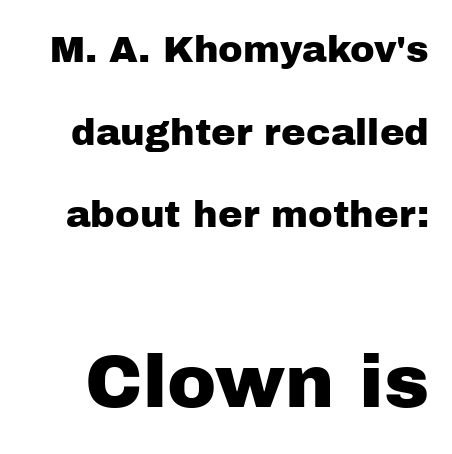
The image shows 74 px sans-serif type, upright; set loose line spacing (2.23x), normal letter spacing, not underlined; the second (bottom) block is 2.0x larger; low stroke contrast and a medium x-height.
